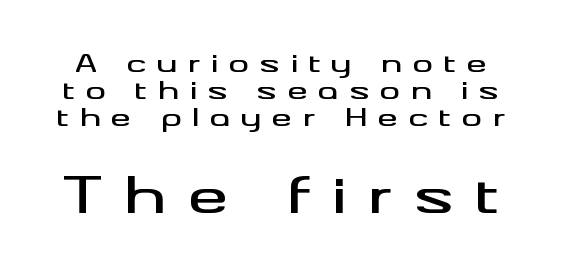
Honestly, there is no underline to notice here at all. Quick note: interline space is minimal. There is plenty of visible air inserted between adjacent glyphs. Character widths vary here, with narrow letters taking less room than wide ones. These lines were composed using upright roman letters. The rendering enlarges the type as you move from the upper chunk to the lower.
